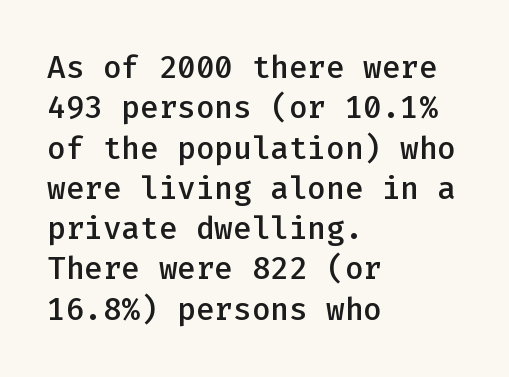
{"serif": "no", "italic": "no", "bold": "semi", "weight": "semibold", "width": "normal", "stroke_contrast": "low", "x_height": "medium", "monospaced": "yes", "underline": "no", "align": "left", "line_spacing": "normal", "line_spacing_ratio": 1.3, "letter_spacing": "normal", "letter_spacing_em": 0.0, "glyph_px": 31}
